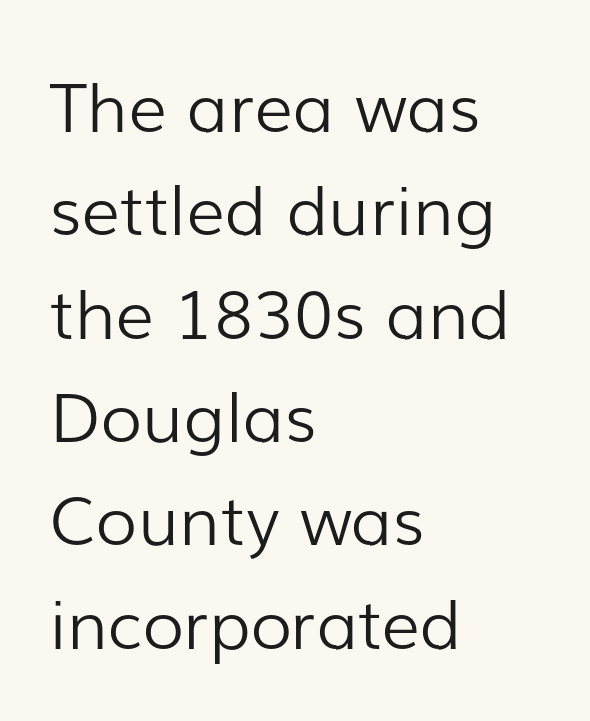
Q: Is the text bold? A: No.
Q: Is the text italic (slanted)? A: No, it is upright.
Q: Is the typeface a serif or a sans-serif typeface? A: Sans-serif.
Q: Is the text underlined? A: No.
Q: How is the paragraph aligned? A: Left-aligned.
Q: Is the spacing between letters normal or unusually wide? A: Normal.
Q: Is the spacing between lines tight, normal or loose? A: Normal.
Q: Width (condensed, normal, or wide)? A: Normal.
Q: Stroke contrast? A: Low.
Q: x-height? A: Medium.
Q: Monospaced? A: No.
